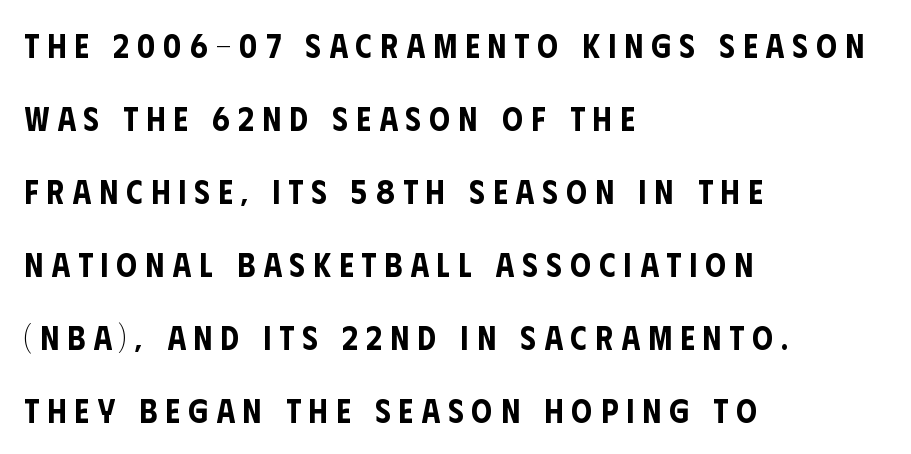
The image shows 33 px condensed sans-serif type, upright; set left-aligned, loose line spacing (2.21x), unusually wide letter spacing (+0.25 em), not underlined; low stroke contrast and a large x-height.
